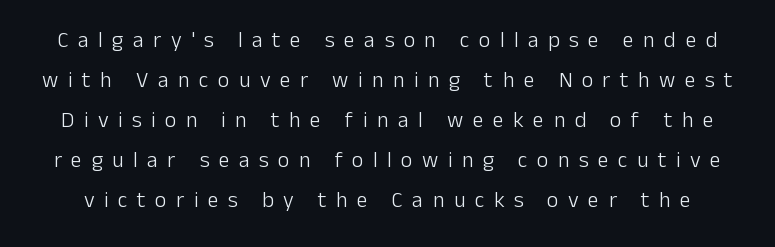
Q: Is the text bold? A: No.
Q: Is the text italic (slanted)? A: No, it is upright.
Q: Is the text underlined? A: No.
Q: Is the spacing between letters normal or unusually wide? A: Unusually wide.
